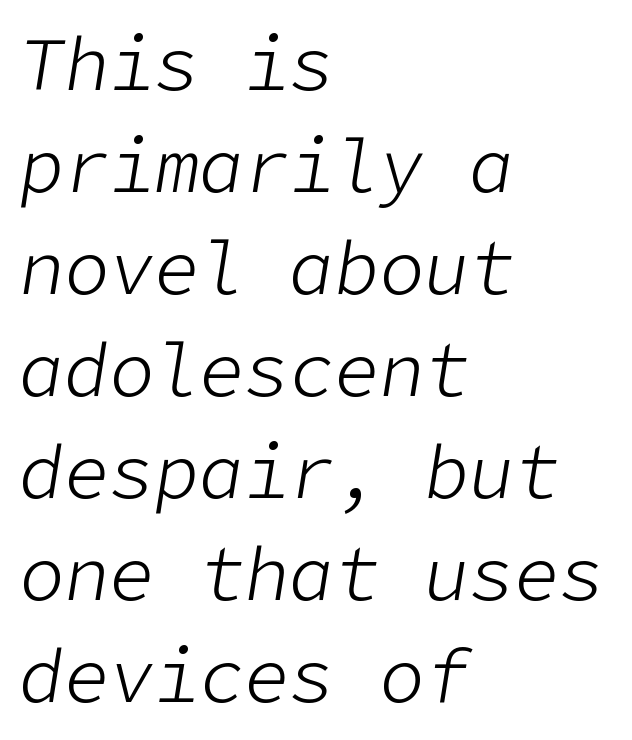
The letters sit at their default tracking, neither squeezed nor spread. The strokes carry an ordinary text weight at most. This sample keeps an unexceptional amount of space between lines. Yep, that's italic — everything's leaning.
